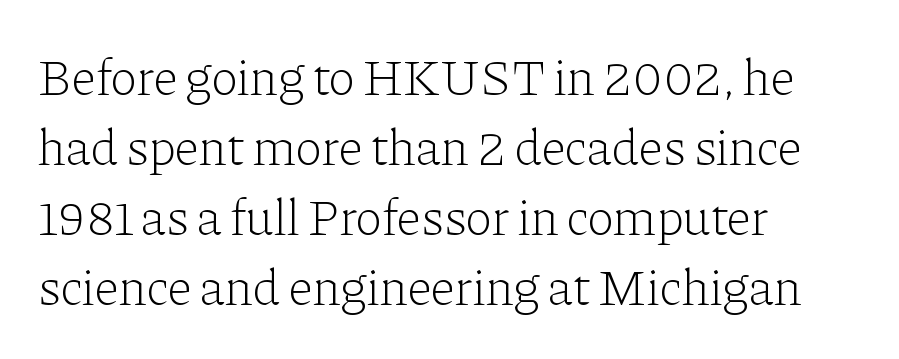
The image shows 51 px light serif type, upright; set left-aligned, normal line spacing (1.37x), normal letter spacing, not underlined; low stroke contrast and a medium x-height.
